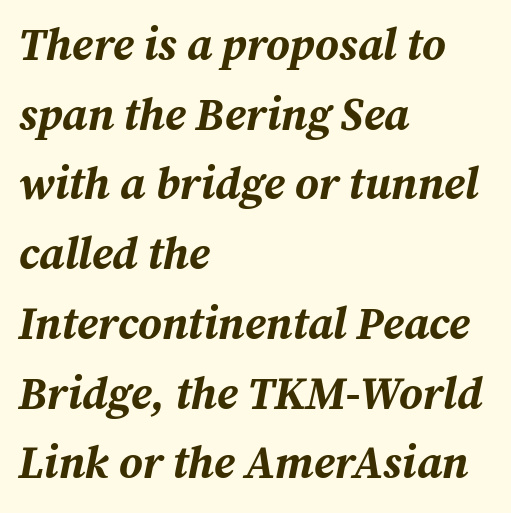
Q: Is the text bold? A: Yes.
Q: Is the text italic (slanted)? A: Yes, it leans right by about 12 degrees.
Q: Is the text underlined? A: No.
Q: How is the paragraph aligned? A: Left-aligned.
Q: Is the spacing between letters normal or unusually wide? A: Normal.
Q: Is the spacing between lines tight, normal or loose? A: Normal.
Q: Width (condensed, normal, or wide)? A: Normal.
Q: Stroke contrast? A: Medium.
Q: x-height? A: Medium.
Q: Monospaced? A: No.
